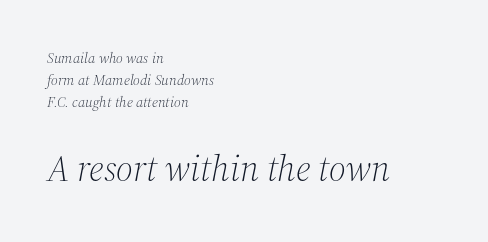
The more generous point size was reserved for the lower chunk. The ragged edge is on the right, which tells us the setting is flush left. A clean baseline with only descenders dipping below it. Leading matches the norm, producing a regular column.
